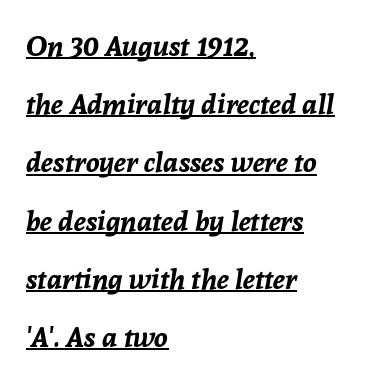
Q: Is the text bold? A: Yes.
Q: Is the text italic (slanted)? A: Yes, it leans right by about 8 degrees.
Q: Is the text underlined? A: Yes.
Q: How is the paragraph aligned? A: Left-aligned.
Q: Is the spacing between letters normal or unusually wide? A: Normal.
Q: Is the spacing between lines tight, normal or loose? A: Loose.
Q: Width (condensed, normal, or wide)? A: Normal.
Q: Stroke contrast? A: Low.
Q: x-height? A: Medium.
Q: Monospaced? A: No.
